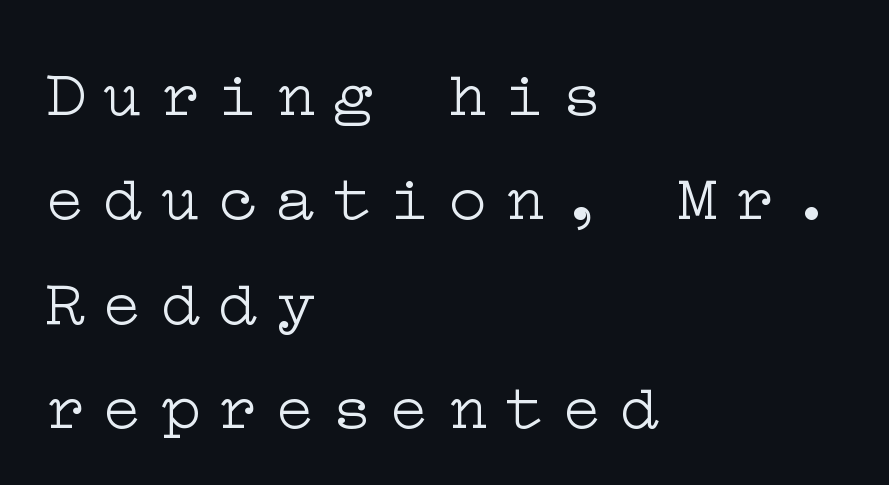
Q: Is the text bold? A: No.
Q: Is the text italic (slanted)? A: No, it is upright.
Q: Is the typeface a serif or a sans-serif typeface? A: Serif.
Q: Is the text underlined? A: No.
Q: How is the paragraph aligned? A: Left-aligned.
Q: Is the spacing between letters normal or unusually wide? A: Unusually wide.
Q: Is the spacing between lines tight, normal or loose? A: Normal.
Q: Width (condensed, normal, or wide)? A: Wide.
Q: Stroke contrast? A: Low.
Q: x-height? A: Medium.
